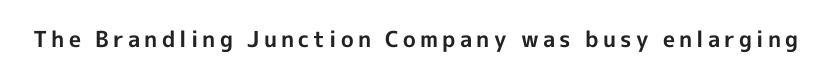
Q: Is the text bold? A: Yes.
Q: Is the text italic (slanted)? A: No, it is upright.
Q: Is the text underlined? A: No.
